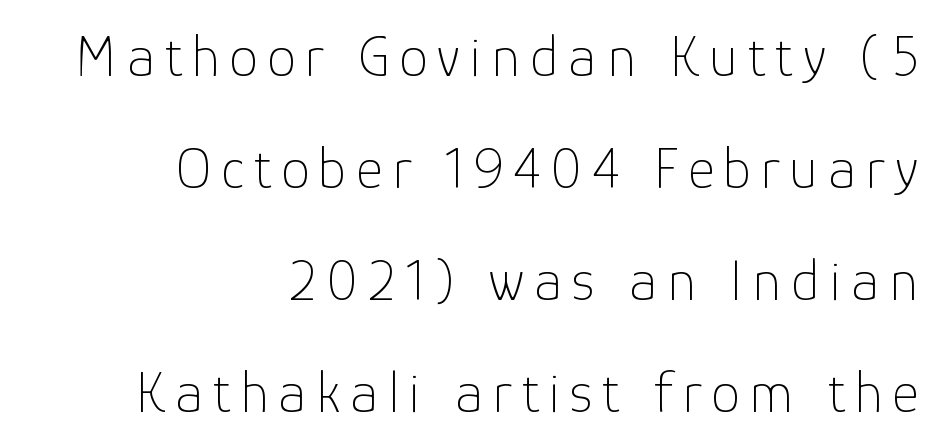
The image shows 58 px thin sans-serif type, upright; set right-aligned, loose line spacing (1.93x), not underlined; low stroke contrast and a medium x-height.
